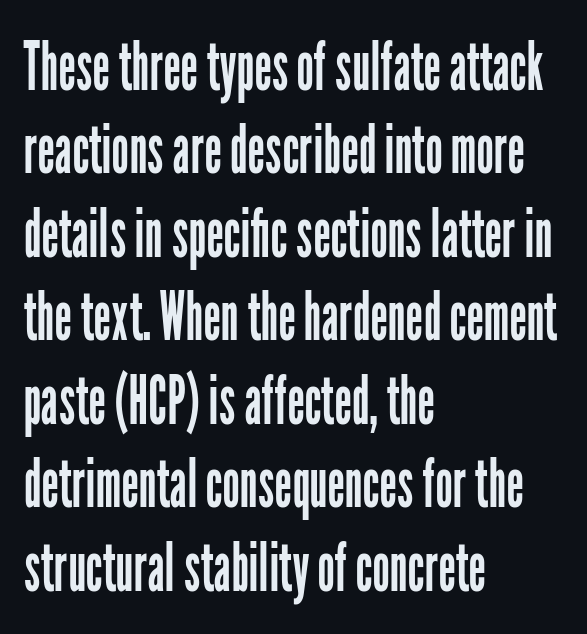
The font's upright variant was chosen for this text. Do the characters align in a grid? No, the font is proportional. Is the type heavy? It reads as light-to-regular instead. Inter-character spacing is left at the font's built-in metrics. This sample uses a sans-serif face.
